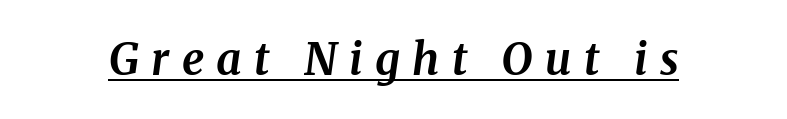
The image shows 44 px bold serif type, italic (leaning right); set unusually wide letter spacing (+0.28 em), underlined; medium stroke contrast and a medium x-height.
